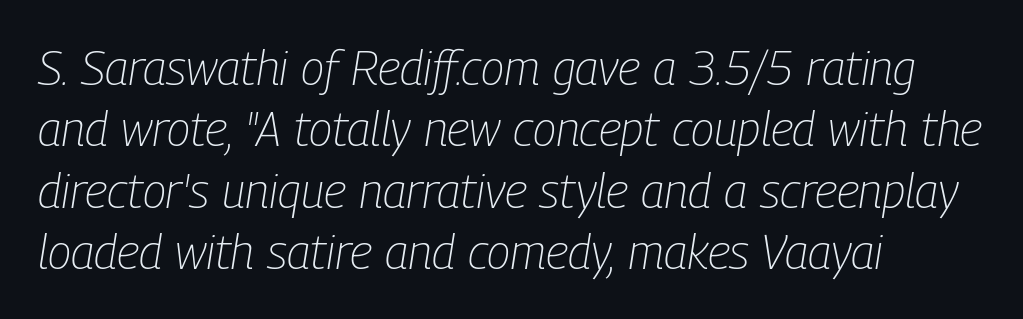
Q: Is the text bold? A: No.
Q: Is the text italic (slanted)? A: Yes, it leans right by about 9 degrees.
Q: Is the text underlined? A: No.
Q: How is the paragraph aligned? A: Left-aligned.
Q: Is the spacing between letters normal or unusually wide? A: Normal.
Q: Is the spacing between lines tight, normal or loose? A: Normal.
Q: Width (condensed, normal, or wide)? A: Condensed.
Q: Stroke contrast? A: Low.
Q: x-height? A: Medium.
Q: Monospaced? A: No.
